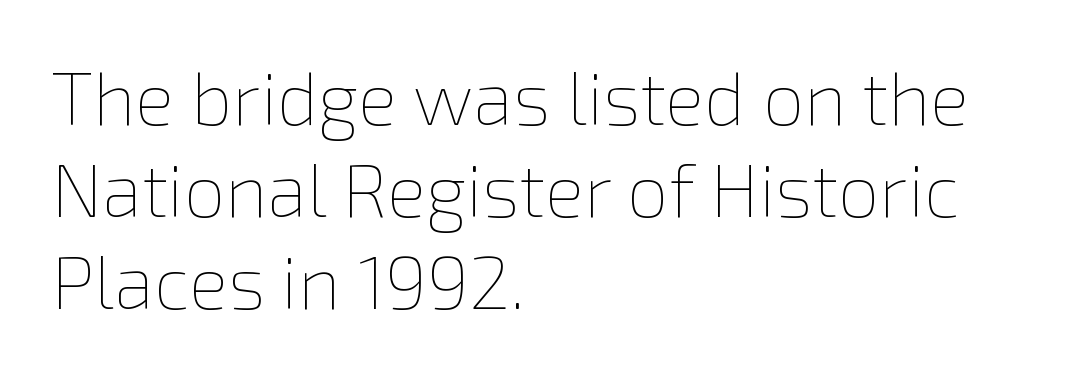
{"italic": "no", "bold": "no", "weight": "thin", "width": "normal", "x_height": "medium", "monospaced": "no", "underline": "no", "align": "left", "line_spacing_ratio": 1.24, "letter_spacing": "normal", "letter_spacing_em": 0.0, "glyph_px": 74}
